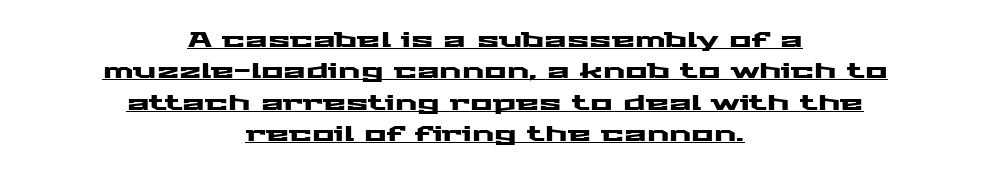
{"italic": "no", "underline": "yes", "align": "center", "line_spacing": "normal", "line_spacing_ratio": 1.49, "letter_spacing": "normal", "letter_spacing_em": 0.0, "glyph_px": 21}
